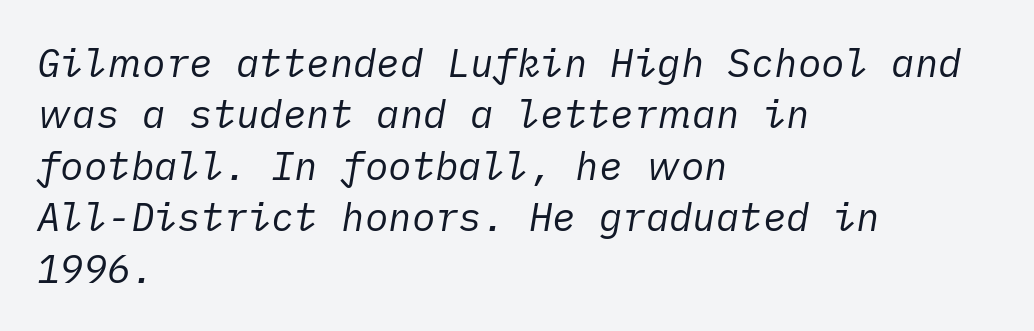
The image shows 39 px regular-weight type, italic (leaning right); set left-aligned, normal line spacing (1.32x), normal letter spacing, not underlined; low stroke contrast and a medium x-height.
